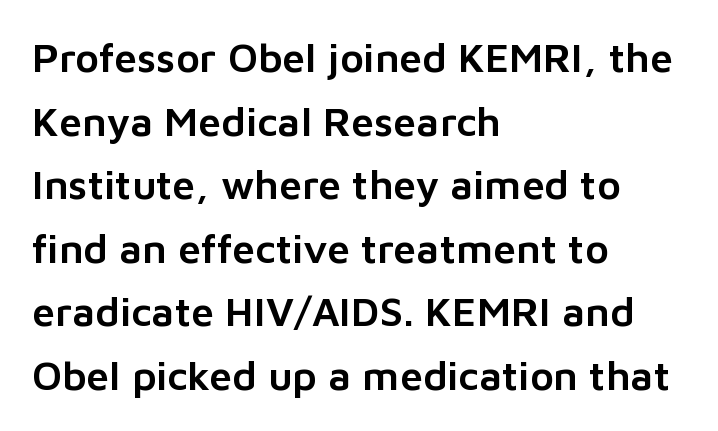
The image shows 41 px sans-serif type, upright; set left-aligned, normal line spacing (1.55x), normal letter spacing, not underlined; low stroke contrast and a medium x-height.
